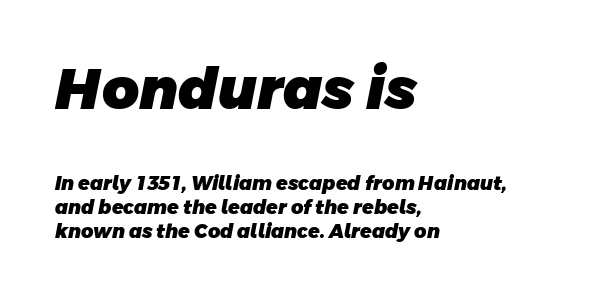
The image shows 57 px heavy sans-serif type; set left-aligned, normal line spacing (1.26x), normal letter spacing, not underlined; the first (top) block is 3.0x larger; low stroke contrast and a large x-height.
